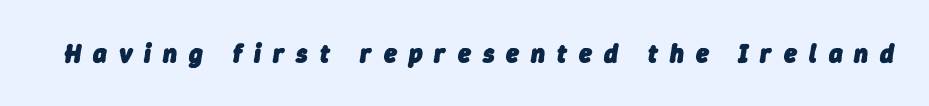
The image shows 26 px bold type, italic (leaning right); set unusually wide letter spacing (+0.46 em), not underlined.
